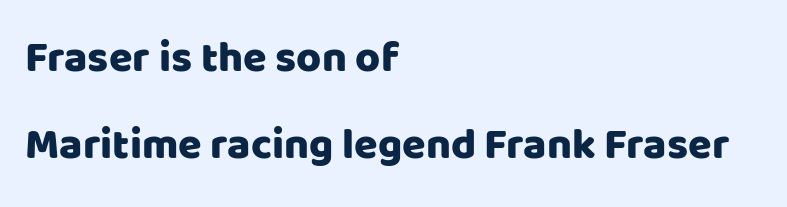
Q: Is the text italic (slanted)? A: No, it is upright.
Q: Is the typeface a serif or a sans-serif typeface? A: Sans-serif.
Q: Is the text underlined? A: No.
Q: How is the paragraph aligned? A: Left-aligned.
Q: Is the spacing between letters normal or unusually wide? A: Normal.
Q: Is the spacing between lines tight, normal or loose? A: Loose.
Q: Width (condensed, normal, or wide)? A: Normal.
Q: Stroke contrast? A: Low.
Q: x-height? A: Large.
Q: Monospaced? A: No.
